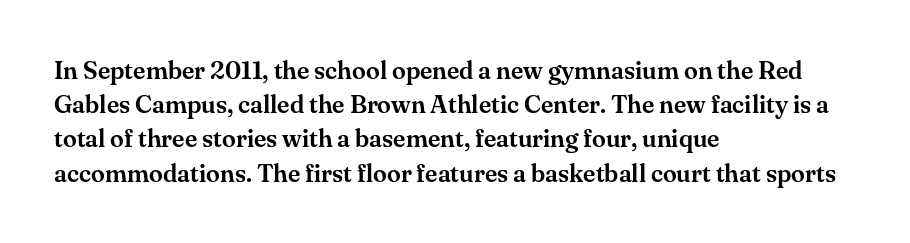
The image shows 25 px text type, upright; set left-aligned, normal line spacing (1.37x), normal letter spacing, not underlined.
